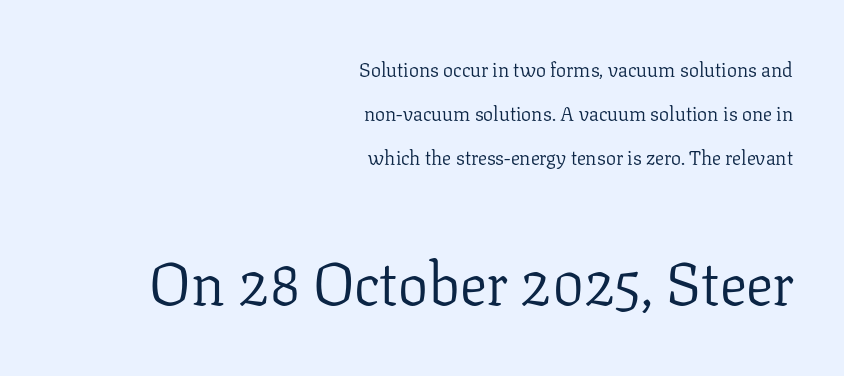
{"serif": "yes", "italic": "no", "bold": "no", "weight": "light", "width": "normal", "stroke_contrast": "low", "x_height": "medium", "monospaced": "no", "underline": "no", "align": "right", "line_spacing": "loose", "line_spacing_ratio": 2.19, "letter_spacing": "normal", "letter_spacing_em": 0.0, "larger_block": "second", "size_ratio": 3.0, "glyph_px": 60}
